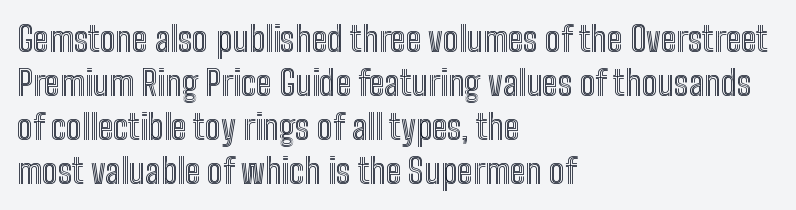
Q: Is the text italic (slanted)? A: No, it is upright.
Q: Is the text underlined? A: No.
Q: How is the paragraph aligned? A: Left-aligned.
Q: Is the spacing between letters normal or unusually wide? A: Normal.
Q: Is the spacing between lines tight, normal or loose? A: Normal.
Q: Width (condensed, normal, or wide)? A: Condensed.
Q: x-height? A: Medium.
Q: Monospaced? A: No.
